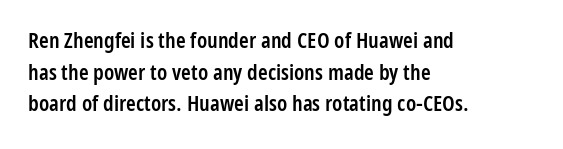
The passage shown stacks its lines at a standard gap. Beneath every word, the page is bare. The compositor pushed each line to the left boundary. Tall strokes in this sample are plumb rather than angled.
